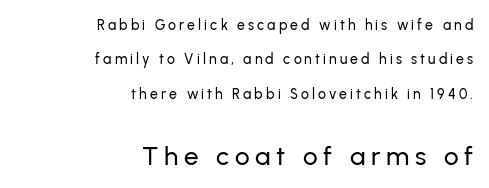
{"italic": "no", "underline": "no", "align": "right", "line_spacing": "loose", "line_spacing_ratio": 2.45, "letter_spacing": "wide", "letter_spacing_em": 0.22, "larger_block": "second", "size_ratio": 1.86, "glyph_px": 26}
